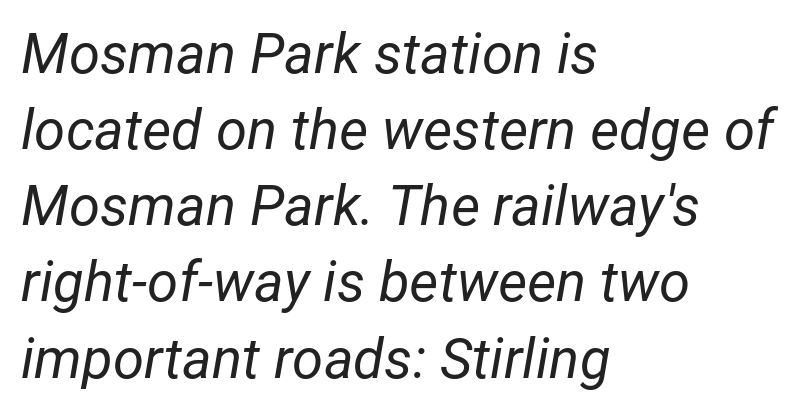
In terms of leading, this rendering sits right in the middle. The passage shown is not bold in any degree. Proportional: the letters do not fall into vertical columns. Notice how the passage keeps a crisp vertical edge on the left only.
